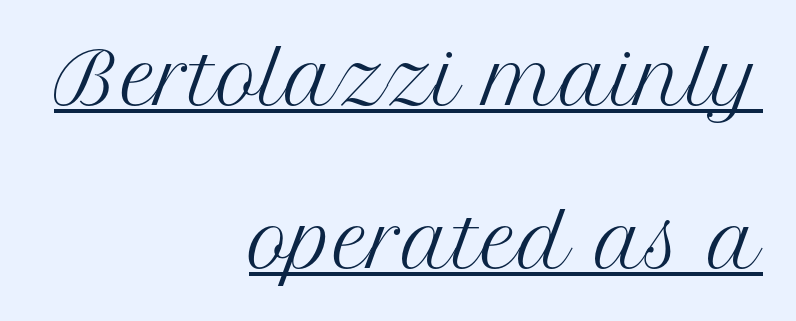
The image shows 71 px regular-weight serif type; set right-aligned, loose line spacing (2.29x), normal letter spacing, underlined; medium stroke contrast and a medium x-height.
